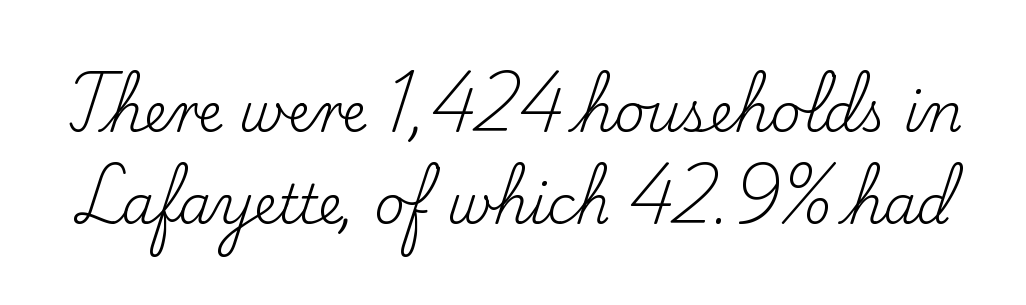
Regarding serifs, this sample has them. A light-to-regular cut is what we see here. Think of a printed novel: that variable character pitch is what you see here.
